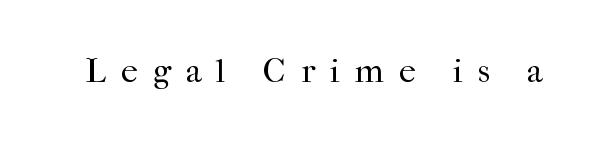
The image shows 34 px regular-weight serif type, upright; set unusually wide letter spacing (+0.44 em), not underlined; high stroke contrast and a medium x-height.
